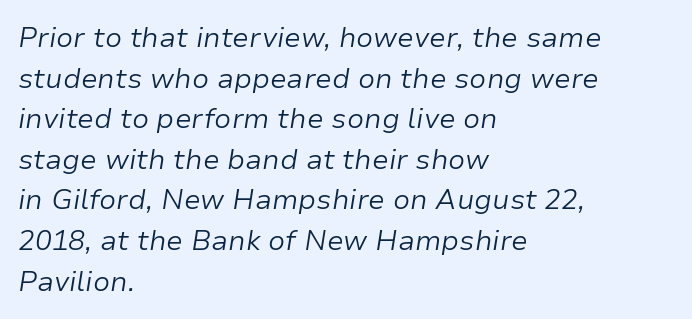
Q: Is the text bold? A: No.
Q: Is the text italic (slanted)? A: Yes, it leans right by about 9 degrees.
Q: Is the text underlined? A: No.
Q: How is the paragraph aligned? A: Left-aligned.
Q: Is the spacing between letters normal or unusually wide? A: Normal.
Q: Is the spacing between lines tight, normal or loose? A: Normal.
Q: Width (condensed, normal, or wide)? A: Normal.
Q: Stroke contrast? A: Low.
Q: x-height? A: Medium.
Q: Monospaced? A: No.
